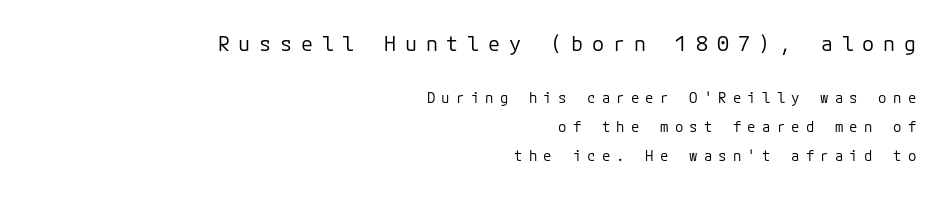
The image shows 20 px text type, upright; set right-aligned, loose line spacing (2.09x), unusually wide letter spacing (+0.44 em), not underlined; the first (top) block is 1.43x larger.
